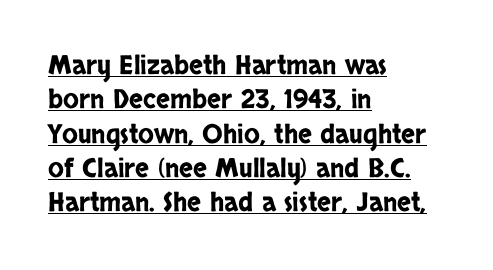
The image shows 26 px text type, upright; set left-aligned, normal line spacing (1.32x), normal letter spacing, underlined.
